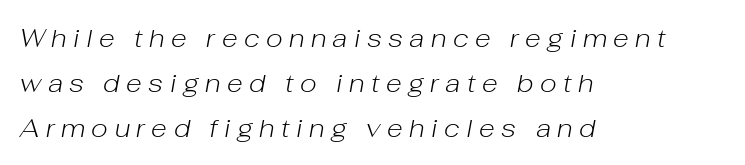
{"italic": "yes", "lean": "right", "slant_degrees": 10, "bold": "no", "underline": "no", "align": "left", "line_spacing_ratio": 1.73, "letter_spacing": "wide", "letter_spacing_em": 0.25, "glyph_px": 26}
